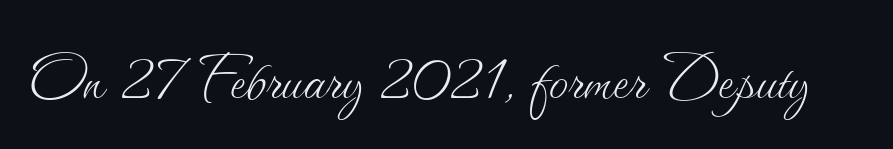
{"bold": "no", "weight": "thin", "width": "normal", "stroke_contrast": "medium", "x_height": "small", "monospaced": "no", "underline": "no", "letter_spacing": "normal", "letter_spacing_em": 0.0, "glyph_px": 78}
